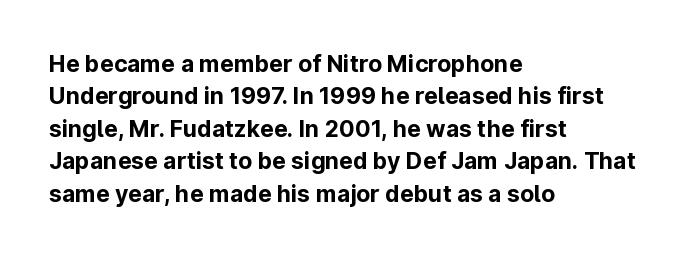
{"italic": "no", "bold": "yes", "underline": "no", "align": "left", "line_spacing": "normal", "line_spacing_ratio": 1.41, "letter_spacing": "normal", "letter_spacing_em": 0.0, "glyph_px": 23}
